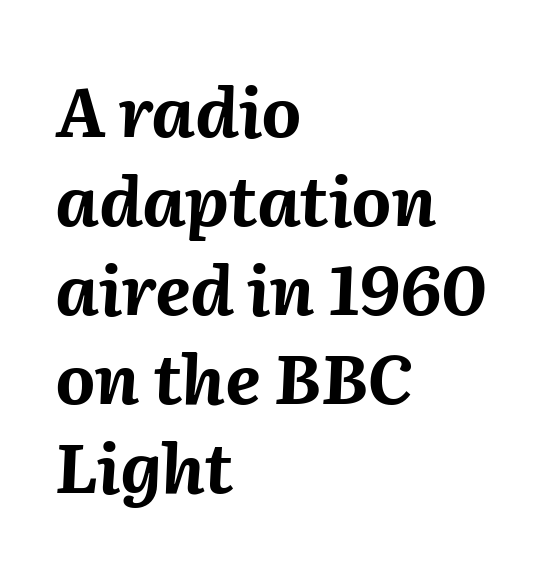
{"italic": "yes", "lean": "right", "slant_degrees": 2, "bold": "yes", "weight": "bold", "width": "normal", "stroke_contrast": "medium", "x_height": "medium", "monospaced": "no", "underline": "no", "align": "left", "line_spacing": "normal", "line_spacing_ratio": 1.29, "letter_spacing": "normal", "letter_spacing_em": 0.0, "glyph_px": 69}
